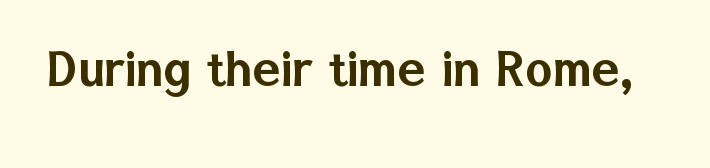
Q: Is the text italic (slanted)? A: No, it is upright.
Q: Is the typeface a serif or a sans-serif typeface? A: Sans-serif.
Q: Is the text underlined? A: No.
Q: Is the spacing between letters normal or unusually wide? A: Normal.
Q: Width (condensed, normal, or wide)? A: Normal.
Q: Stroke contrast? A: Low.
Q: x-height? A: Medium.
Q: Monospaced? A: No.
